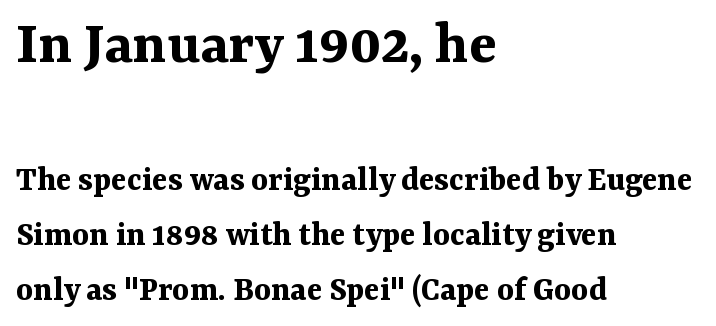
The passage is arranged the way most books set body copy — flush left. The font's upright variant was chosen for this text. Does the leading feel generous? No, just average. Varying glyph widths throughout — classic text-font behaviour. Stroke terminals: seriffed. Has an underline been added? It has not.
